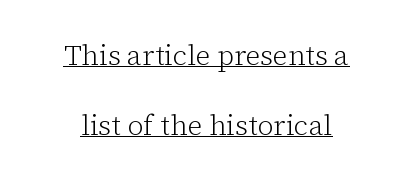
This sample uses an upright cut, with every glyph sitting square on the baseline. Short and long lines alike share a common midpoint. Characters follow at the spacing the type designer built in. The typeface chosen for these lines features serifs. Underline: present. If you measured baseline to baseline, you'd find a long distance.
